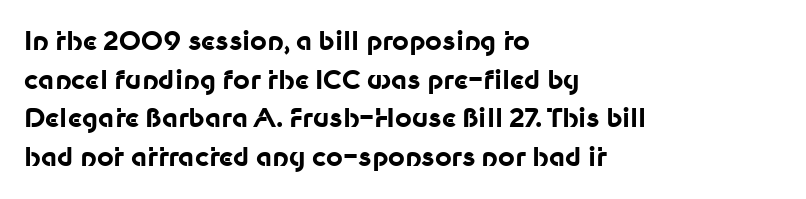
{"italic": "no", "bold": "yes", "underline": "no", "align": "left", "line_spacing": "normal", "line_spacing_ratio": 1.49, "letter_spacing": "normal", "letter_spacing_em": 0.0, "glyph_px": 26}
